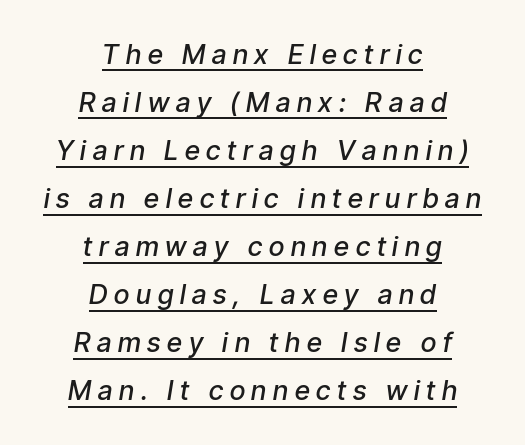
Q: Is the text bold? A: Semi-bold.
Q: Is the text italic (slanted)? A: Yes, it leans right by about 9 degrees.
Q: Is the text underlined? A: Yes.
Q: How is the paragraph aligned? A: Centered.
Q: Is the spacing between letters normal or unusually wide? A: Unusually wide.
